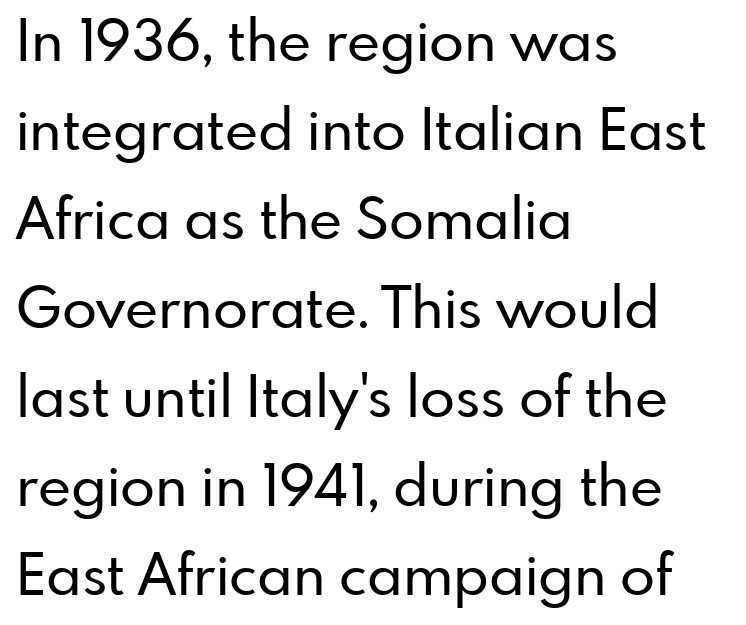
The image shows 57 px sans-serif type, upright; set left-aligned, normal line spacing (1.56x), normal letter spacing, not underlined; low stroke contrast and a small x-height.
